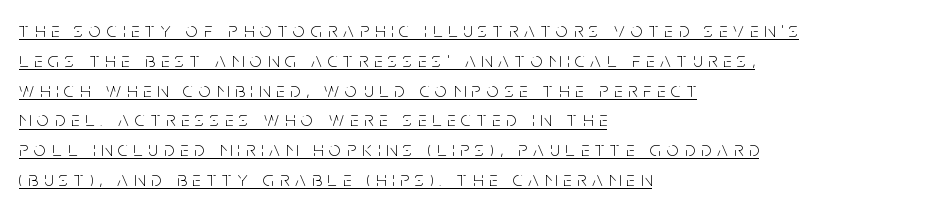
Q: Is the text bold? A: No.
Q: Is the text italic (slanted)? A: No, it is upright.
Q: Is the text underlined? A: Yes.
Q: How is the paragraph aligned? A: Left-aligned.
Q: Is the spacing between letters normal or unusually wide? A: Unusually wide.
Q: Is the spacing between lines tight, normal or loose? A: Normal.
